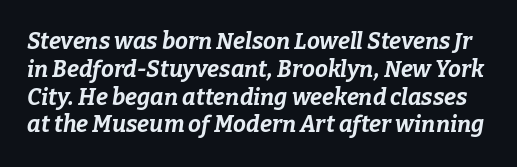
Is the type bold? Yes — the strokes are clearly thick and heavy. Tracking here is standard; glyphs follow each other at the usual distance. The space beneath each line is pristine and unruled. You can tell it's italic because the verticals aren't actually vertical.
